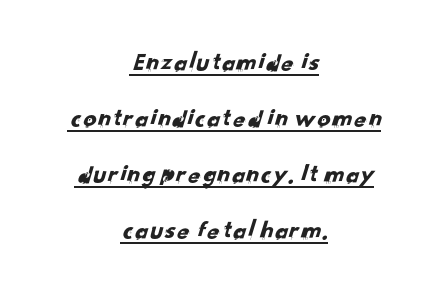
Q: Is the text underlined? A: Yes.
Q: How is the paragraph aligned? A: Centered.
Q: Is the spacing between letters normal or unusually wide? A: Normal.
Q: Is the spacing between lines tight, normal or loose? A: Loose.
